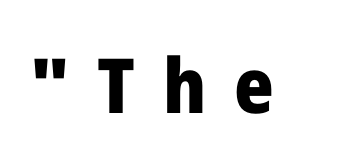
The image shows 76 px heavy sans-serif type, upright; set unusually wide letter spacing (+0.37 em), not underlined; low stroke contrast and a medium x-height.
